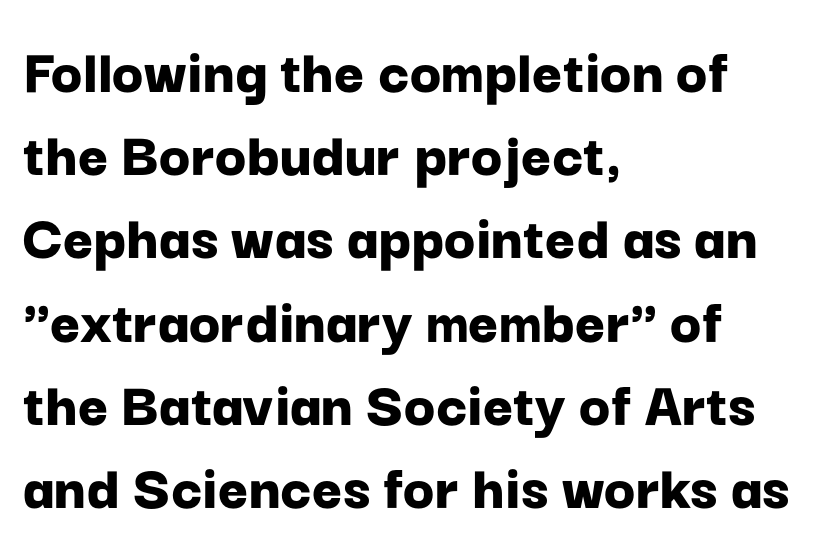
{"serif": "no", "italic": "no", "bold": "yes", "weight": "bold", "width": "normal", "stroke_contrast": "low", "x_height": "medium", "monospaced": "no", "underline": "no", "align": "left", "line_spacing": "normal", "line_spacing_ratio": 1.28, "letter_spacing": "normal", "letter_spacing_em": 0.0, "glyph_px": 65}
